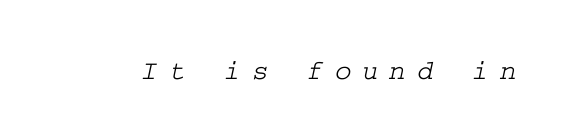
A serif font was chosen for this passage. Honestly, the letter spacing is so wide it's the main thing you notice. Clear beneath every line of the passage.
